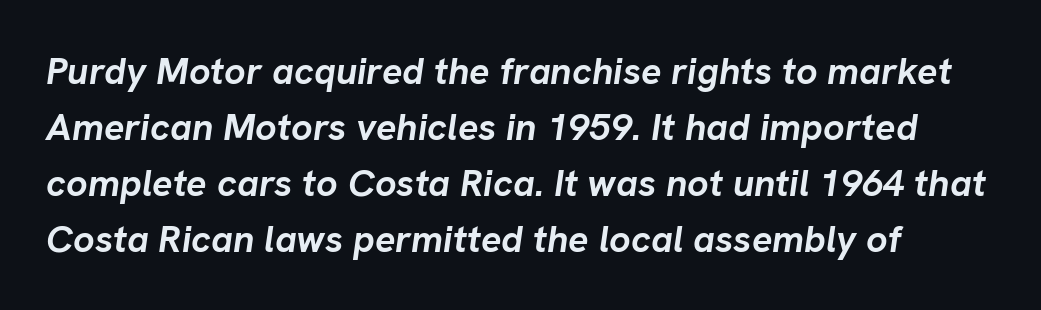
{"italic": "yes", "lean": "right", "slant_degrees": 8, "bold": "yes", "weight": "semibold", "width": "normal", "stroke_contrast": "low", "x_height": "medium", "monospaced": "no", "underline": "no", "line_spacing": "normal", "line_spacing_ratio": 1.47, "letter_spacing": "normal", "letter_spacing_em": 0.0, "glyph_px": 38}
